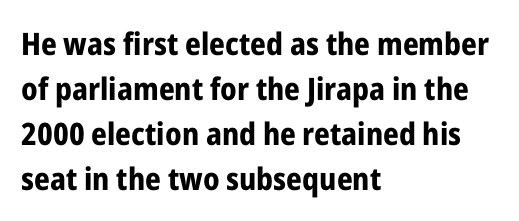
Q: Is the text bold? A: Yes.
Q: Is the text italic (slanted)? A: No, it is upright.
Q: Is the typeface a serif or a sans-serif typeface? A: Sans-serif.
Q: Is the text underlined? A: No.
Q: How is the paragraph aligned? A: Left-aligned.
Q: Is the spacing between letters normal or unusually wide? A: Normal.
Q: Is the spacing between lines tight, normal or loose? A: Normal.
Q: Width (condensed, normal, or wide)? A: Condensed.
Q: Stroke contrast? A: Low.
Q: x-height? A: Medium.
Q: Monospaced? A: No.
